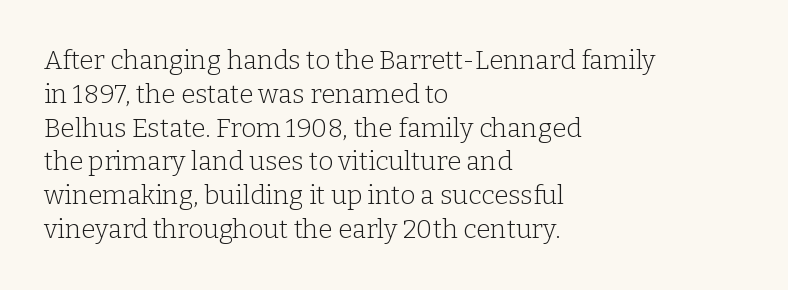
Descenders are the only things crossing below the line. Vertical strokes here are truly vertical. Compared with typical paragraphs, the rows here are spaced about the same. The setting favours the left margin, as ordinary paragraphs usually do.
